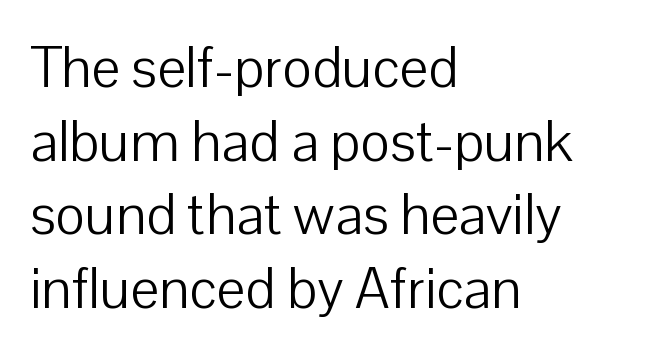
Q: Is the text bold? A: No.
Q: Is the text italic (slanted)? A: No, it is upright.
Q: Is the typeface a serif or a sans-serif typeface? A: Sans-serif.
Q: Is the text underlined? A: No.
Q: How is the paragraph aligned? A: Left-aligned.
Q: Is the spacing between letters normal or unusually wide? A: Normal.
Q: Is the spacing between lines tight, normal or loose? A: Normal.
Q: Width (condensed, normal, or wide)? A: Normal.
Q: Stroke contrast? A: Low.
Q: x-height? A: Medium.
Q: Monospaced? A: No.
